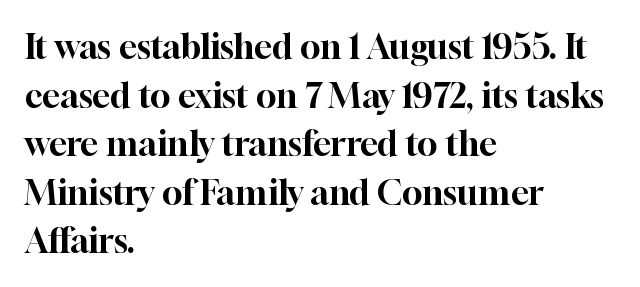
Q: Is the text italic (slanted)? A: No, it is upright.
Q: Is the typeface a serif or a sans-serif typeface? A: Serif.
Q: Is the text underlined? A: No.
Q: How is the paragraph aligned? A: Left-aligned.
Q: Is the spacing between letters normal or unusually wide? A: Normal.
Q: Is the spacing between lines tight, normal or loose? A: Normal.
Q: Width (condensed, normal, or wide)? A: Normal.
Q: Stroke contrast? A: High.
Q: x-height? A: Medium.
Q: Monospaced? A: No.
